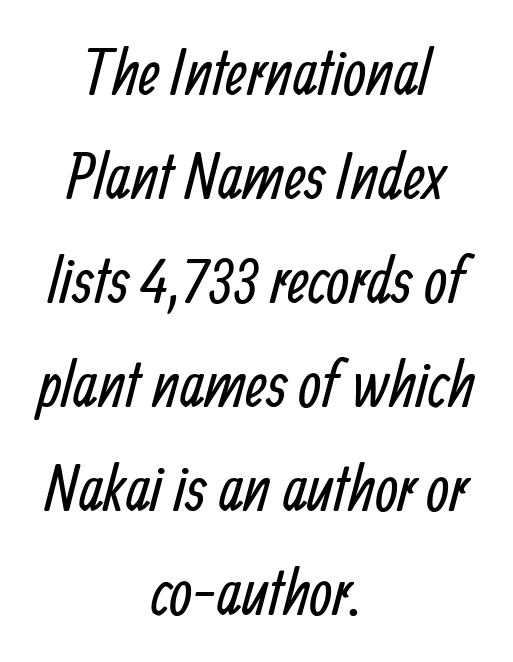
Reading down the block, each line starts at a different indent, mirrored at its end. The letters advance in unequal steps, a hallmark of proportional type. Whoever set this chose a conventional vertical rhythm. The string is rendered with underlining switched off.
